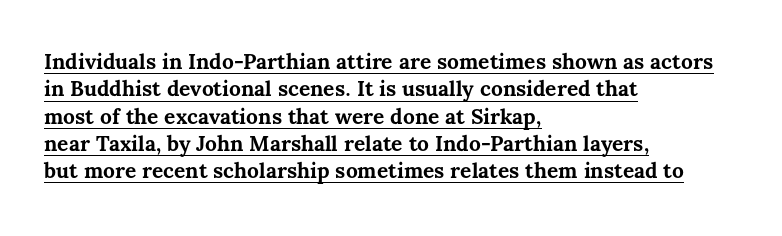
{"italic": "no", "bold": "yes", "underline": "yes", "align": "left", "line_spacing": "normal", "line_spacing_ratio": 1.3, "letter_spacing": "normal", "letter_spacing_em": 0.0, "glyph_px": 21}
